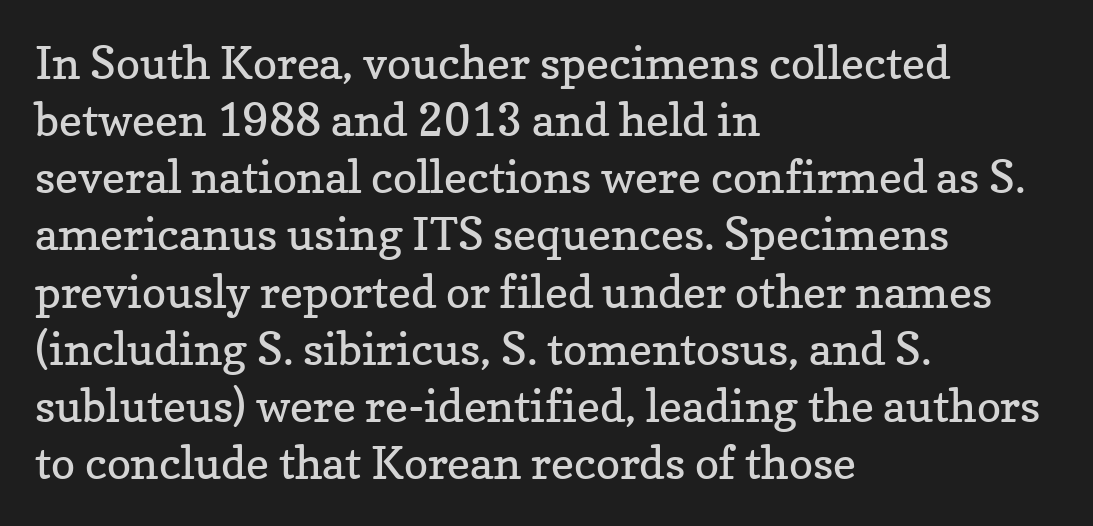
Q: Is the text bold? A: No.
Q: Is the text italic (slanted)? A: No, it is upright.
Q: Is the typeface a serif or a sans-serif typeface? A: Serif.
Q: Is the text underlined? A: No.
Q: How is the paragraph aligned? A: Left-aligned.
Q: Is the spacing between letters normal or unusually wide? A: Normal.
Q: Is the spacing between lines tight, normal or loose? A: Normal.
Q: Width (condensed, normal, or wide)? A: Normal.
Q: Stroke contrast? A: Low.
Q: x-height? A: Medium.
Q: Monospaced? A: No.
